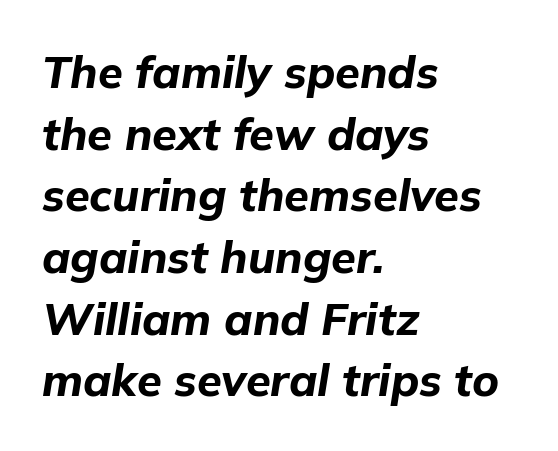
Q: Is the text bold? A: Yes.
Q: Is the text italic (slanted)? A: Yes, it leans right by about 9 degrees.
Q: Is the text underlined? A: No.
Q: How is the paragraph aligned? A: Left-aligned.
Q: Is the spacing between letters normal or unusually wide? A: Normal.
Q: Is the spacing between lines tight, normal or loose? A: Normal.
Q: Width (condensed, normal, or wide)? A: Normal.
Q: Stroke contrast? A: Low.
Q: x-height? A: Medium.
Q: Monospaced? A: No.
